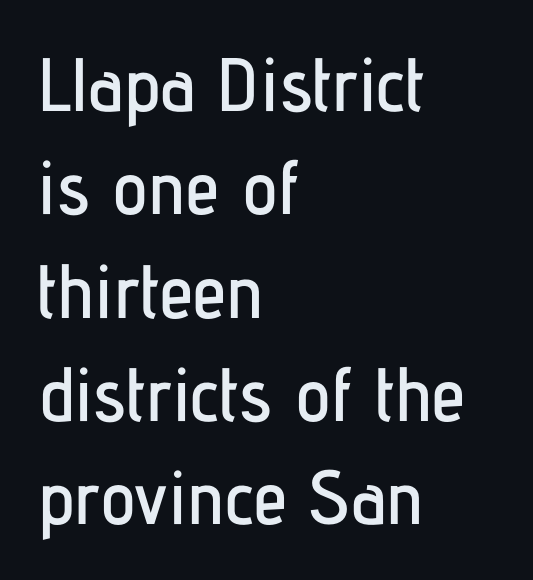
{"serif": "no", "italic": "no", "width": "condensed", "stroke_contrast": "low", "x_height": "medium", "monospaced": "no", "underline": "no", "align": "left", "line_spacing": "normal", "line_spacing_ratio": 1.36, "letter_spacing": "normal", "letter_spacing_em": 0.0, "glyph_px": 76}
